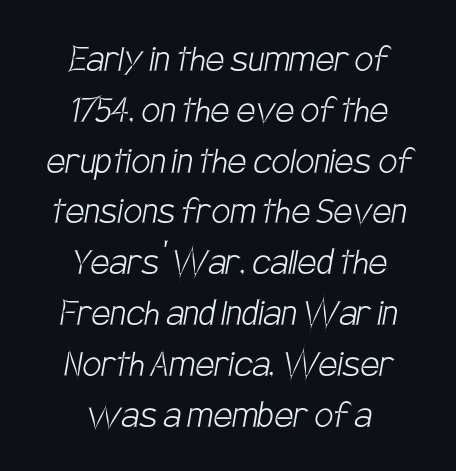
Q: Is the text bold? A: No.
Q: Is the typeface a serif or a sans-serif typeface? A: Sans-serif.
Q: Is the text underlined? A: No.
Q: How is the paragraph aligned? A: Centered.
Q: Is the spacing between letters normal or unusually wide? A: Normal.
Q: Width (condensed, normal, or wide)? A: Condensed.
Q: Stroke contrast? A: Low.
Q: x-height? A: Large.
Q: Monospaced? A: No.
